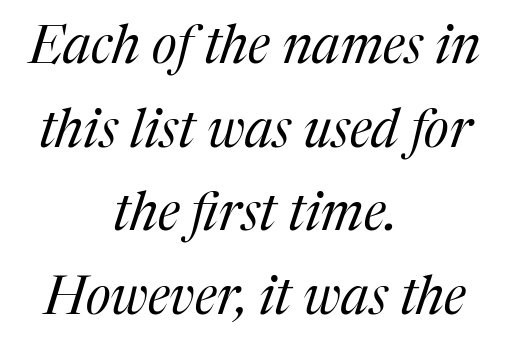
Visually the block forms a symmetrical silhouette, jagged on both flanks. Unlike a clean sans, this face finishes its strokes with serifs. Caption: face not bold, strokes unweighted. Compared with typical body copy, the letter spacing here is the same. Regarding leading, the lines here are spaced in the standard way. Descenders hang freely into open space.
